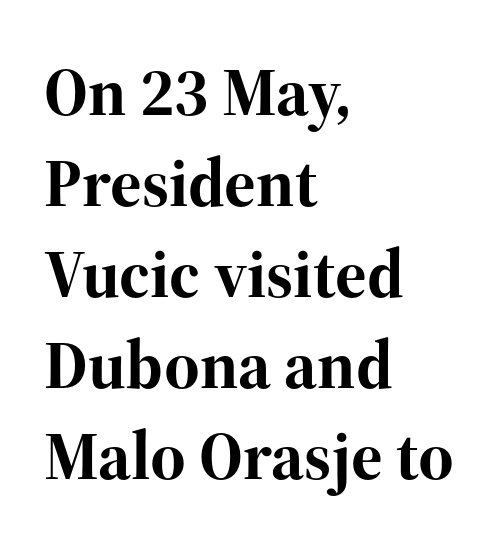
{"serif": "yes", "italic": "no", "bold": "yes", "weight": "bold", "width": "normal", "stroke_contrast": "high", "x_height": "medium", "monospaced": "no", "underline": "no", "align": "left", "line_spacing": "normal", "line_spacing_ratio": 1.34, "letter_spacing": "normal", "letter_spacing_em": 0.0, "glyph_px": 68}
